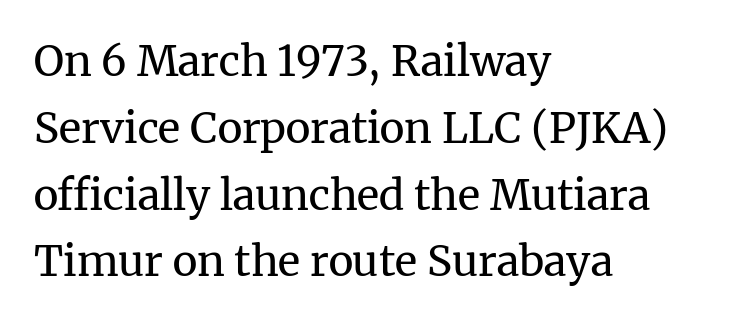
This reads as an unemphasized weight, regular at the heaviest. Which margin do the lines hug? The left one — the right edge is uneven. The type family on display is of the serif kind. The face used here is rendered with its standard letterfit. The line-height multiplier appears to be the usual default. The letters advance in unequal steps, a hallmark of proportional type.
